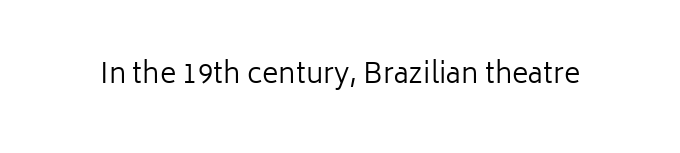
The image shows 28 px regular-weight sans-serif type, upright; set normal letter spacing, not underlined; low stroke contrast and a medium x-height.
